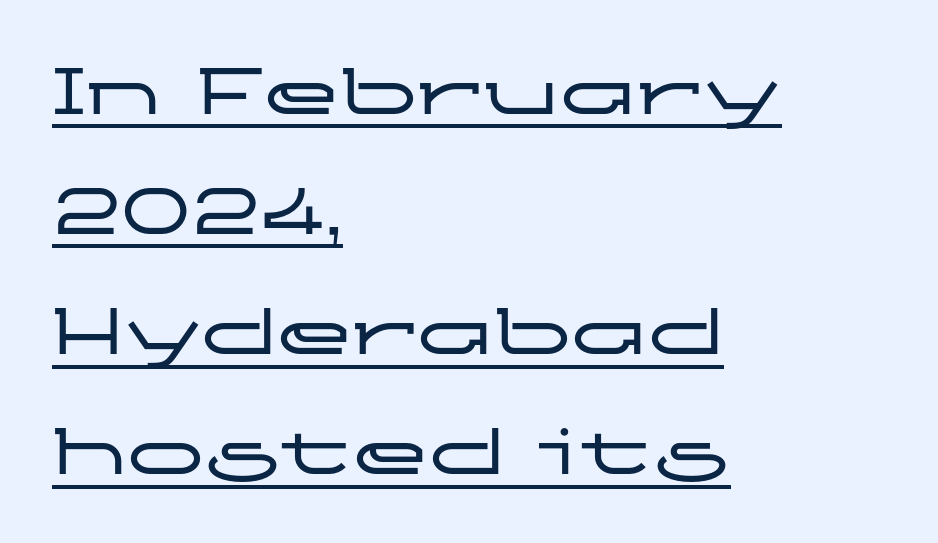
{"serif": "no", "italic": "no", "width": "wide", "stroke_contrast": "low", "x_height": "medium", "monospaced": "no", "underline": "yes", "align": "left", "line_spacing": "normal", "line_spacing_ratio": 1.56, "letter_spacing": "normal", "letter_spacing_em": 0.0, "glyph_px": 77}
